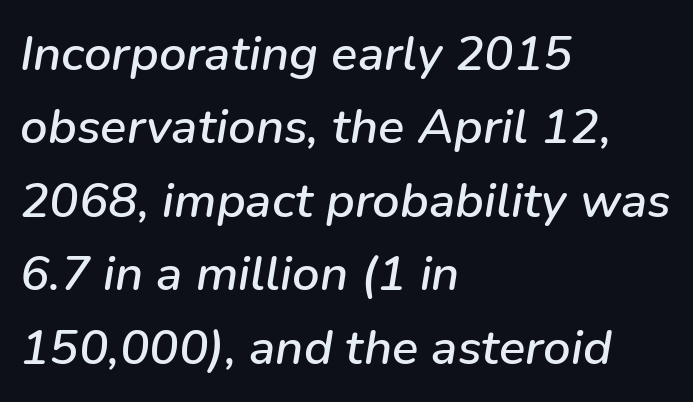
Q: Is the text italic (slanted)? A: Yes, it leans right by about 9 degrees.
Q: Is the text underlined? A: No.
Q: How is the paragraph aligned? A: Left-aligned.
Q: Is the spacing between letters normal or unusually wide? A: Normal.
Q: Is the spacing between lines tight, normal or loose? A: Normal.
Q: Width (condensed, normal, or wide)? A: Normal.
Q: Stroke contrast? A: Low.
Q: x-height? A: Medium.
Q: Monospaced? A: No.
